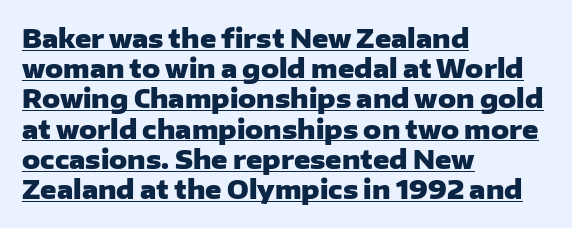
Q: Is the text bold? A: Yes.
Q: Is the text italic (slanted)? A: No, it is upright.
Q: Is the text underlined? A: Yes.
Q: How is the paragraph aligned? A: Left-aligned.
Q: Is the spacing between letters normal or unusually wide? A: Normal.
